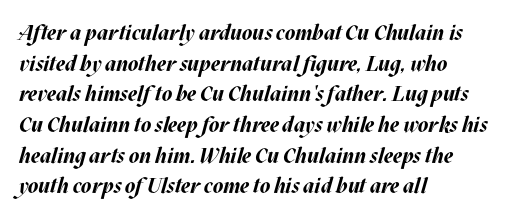
{"italic": "yes", "lean": "right", "slant_degrees": 17, "bold": "yes", "underline": "no", "align": "left", "line_spacing": "normal", "line_spacing_ratio": 1.46, "letter_spacing": "normal", "letter_spacing_em": 0.0, "glyph_px": 21}
